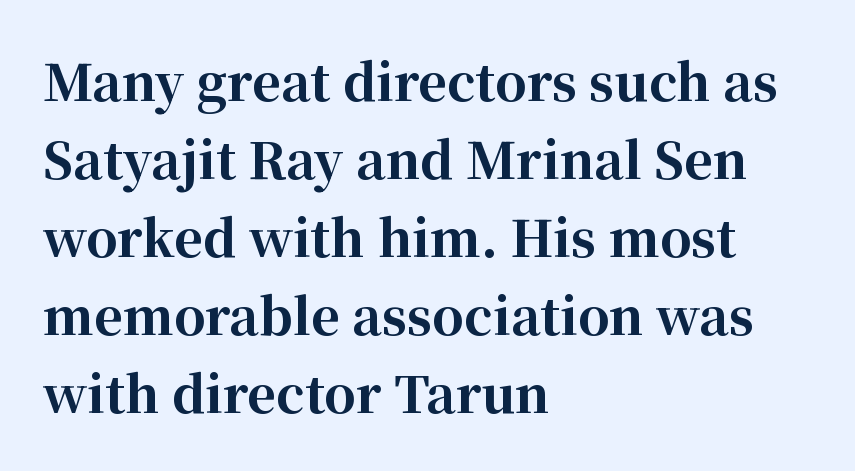
Stroke thickness is high; the sample reads as a true bold. A serif font was chosen for this passage. This sample uses an upright cut, with every glyph sitting square on the baseline. All the whitespace from short lines collects on the right. Any mark beneath the type? The region is blank.
